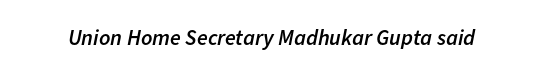
When letters slant like this, we call the style italic. Bare-footed words on every line. The passage shown is semibold, sitting just below true bold. You could call the tracking neutral — neither tight nor loose.
